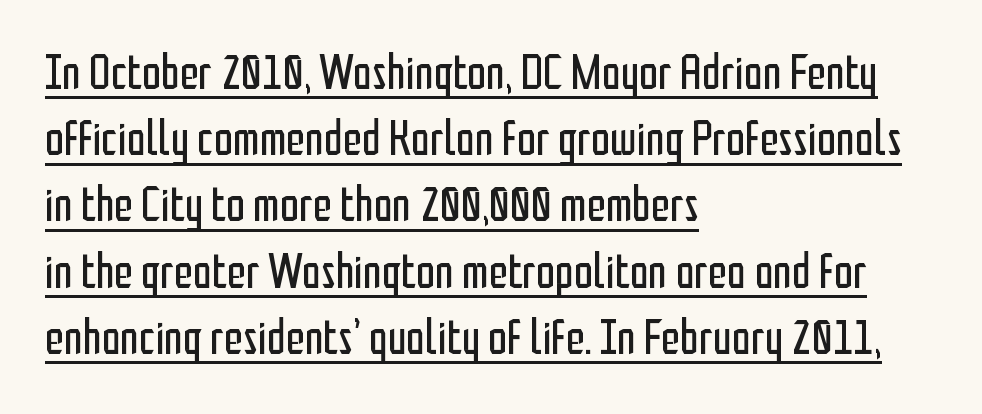
Q: Is the text bold? A: No.
Q: Is the text italic (slanted)? A: No, it is upright.
Q: Is the typeface a serif or a sans-serif typeface? A: Sans-serif.
Q: Is the text underlined? A: Yes.
Q: How is the paragraph aligned? A: Left-aligned.
Q: Is the spacing between letters normal or unusually wide? A: Normal.
Q: Is the spacing between lines tight, normal or loose? A: Normal.
Q: Width (condensed, normal, or wide)? A: Condensed.
Q: Stroke contrast? A: Low.
Q: x-height? A: Medium.
Q: Monospaced? A: No.
